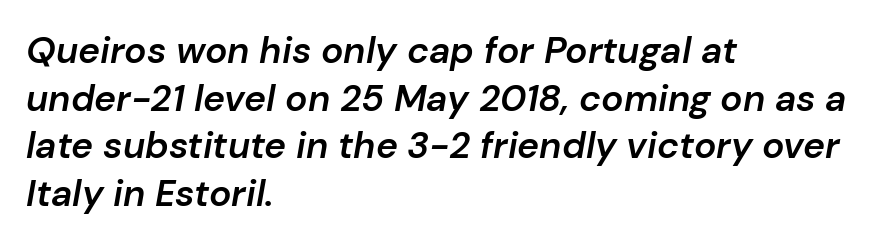
The image shows 37 px semibold type, italic (leaning right); set left-aligned, normal line spacing (1.29x), normal letter spacing, not underlined; low stroke contrast and a medium x-height.
